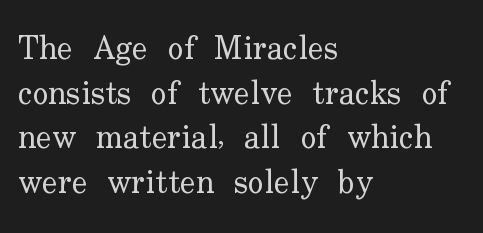
Q: Is the text bold? A: No.
Q: Is the text italic (slanted)? A: No, it is upright.
Q: Is the typeface a serif or a sans-serif typeface? A: Serif.
Q: Is the text underlined? A: No.
Q: How is the paragraph aligned? A: Left-aligned.
Q: Is the spacing between letters normal or unusually wide? A: Normal.
Q: Is the spacing between lines tight, normal or loose? A: Normal.
Q: Width (condensed, normal, or wide)? A: Normal.
Q: Stroke contrast? A: Low.
Q: x-height? A: Small.
Q: Monospaced? A: No.
